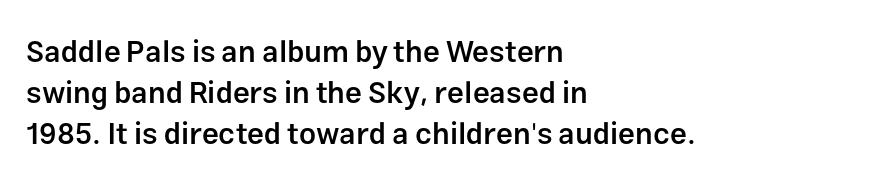
The image shows 30 px semibold sans-serif type, upright; set left-aligned, normal line spacing (1.36x), normal letter spacing, not underlined; low stroke contrast and a medium x-height.
